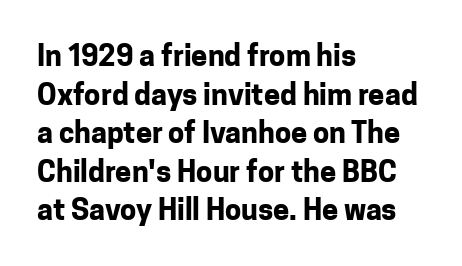
Q: Is the text bold? A: Yes.
Q: Is the text italic (slanted)? A: No, it is upright.
Q: Is the typeface a serif or a sans-serif typeface? A: Sans-serif.
Q: Is the text underlined? A: No.
Q: How is the paragraph aligned? A: Left-aligned.
Q: Is the spacing between letters normal or unusually wide? A: Normal.
Q: Is the spacing between lines tight, normal or loose? A: Normal.
Q: Width (condensed, normal, or wide)? A: Normal.
Q: Stroke contrast? A: Low.
Q: x-height? A: Medium.
Q: Monospaced? A: No.
